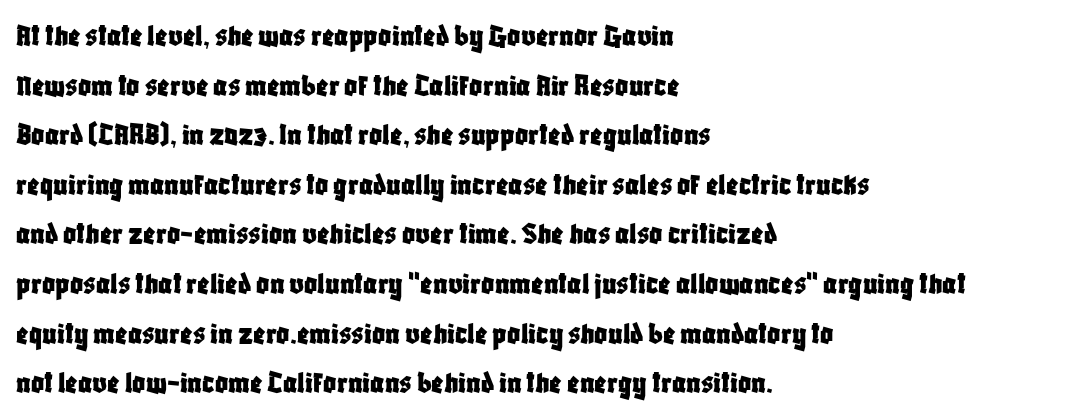
{"serif": "no", "italic": "no", "width": "condensed", "stroke_contrast": "low", "x_height": "large", "monospaced": "no", "underline": "no", "align": "left", "line_spacing": "normal", "line_spacing_ratio": 1.55, "letter_spacing": "normal", "letter_spacing_em": 0.0, "glyph_px": 32}
